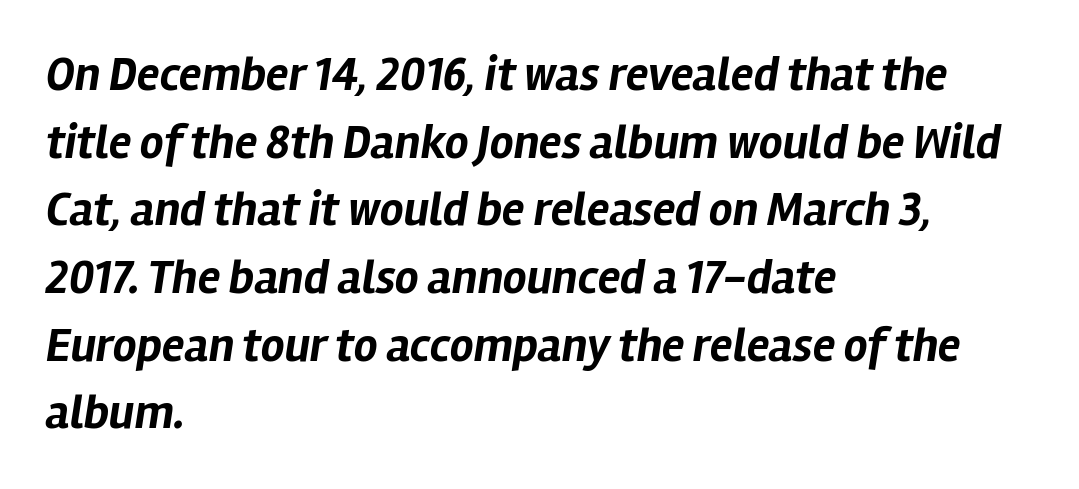
Q: Is the text bold? A: Yes.
Q: Is the text italic (slanted)? A: Yes, it leans right by about 12 degrees.
Q: Is the text underlined? A: No.
Q: How is the paragraph aligned? A: Left-aligned.
Q: Is the spacing between letters normal or unusually wide? A: Normal.
Q: Is the spacing between lines tight, normal or loose? A: Normal.
Q: Width (condensed, normal, or wide)? A: Normal.
Q: Stroke contrast? A: Low.
Q: x-height? A: Medium.
Q: Monospaced? A: No.
